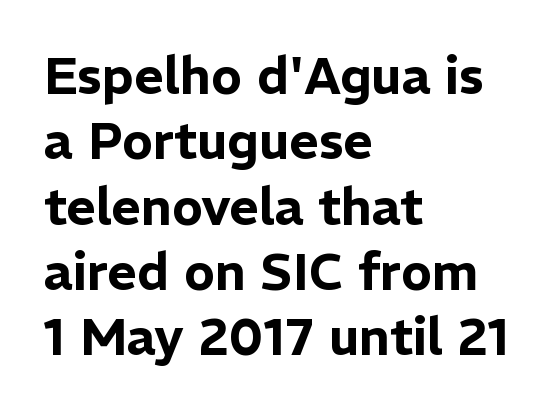
The image shows 51 px sans-serif type, upright; set left-aligned, normal line spacing (1.28x), normal letter spacing, not underlined; low stroke contrast and a medium x-height.
